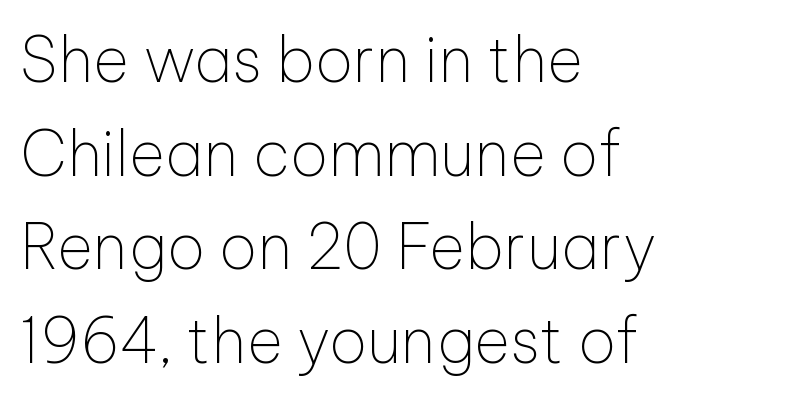
Q: Is the text bold? A: No.
Q: Is the text italic (slanted)? A: No, it is upright.
Q: Is the typeface a serif or a sans-serif typeface? A: Sans-serif.
Q: Is the text underlined? A: No.
Q: How is the paragraph aligned? A: Left-aligned.
Q: Is the spacing between letters normal or unusually wide? A: Normal.
Q: Is the spacing between lines tight, normal or loose? A: Normal.
Q: Width (condensed, normal, or wide)? A: Normal.
Q: Stroke contrast? A: Low.
Q: x-height? A: Medium.
Q: Monospaced? A: No.
